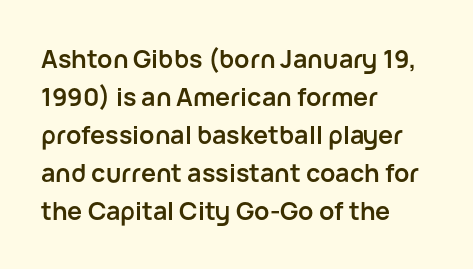
The image shows 25 px bold type, upright; set left-aligned, normal line spacing (1.52x), normal letter spacing, not underlined.
